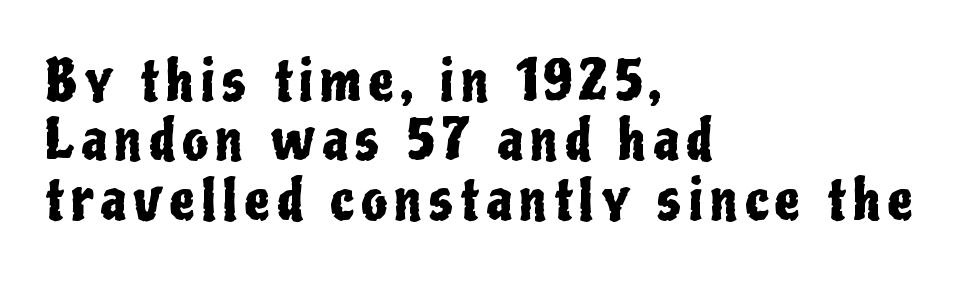
{"serif": "no", "italic": "no", "width": "condensed", "stroke_contrast": "low", "x_height": "medium", "monospaced": "no", "underline": "no", "align": "left", "line_spacing": "tight", "line_spacing_ratio": 1.06, "glyph_px": 56}
